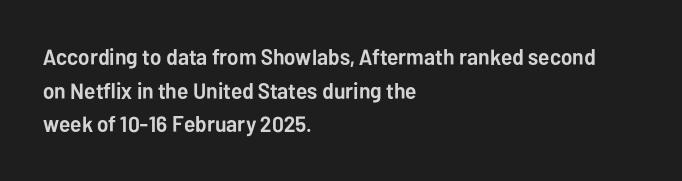
{"italic": "no", "bold": "yes", "underline": "no", "align": "left", "line_spacing": "normal", "line_spacing_ratio": 1.53, "letter_spacing": "normal", "letter_spacing_em": 0.0, "glyph_px": 22}
